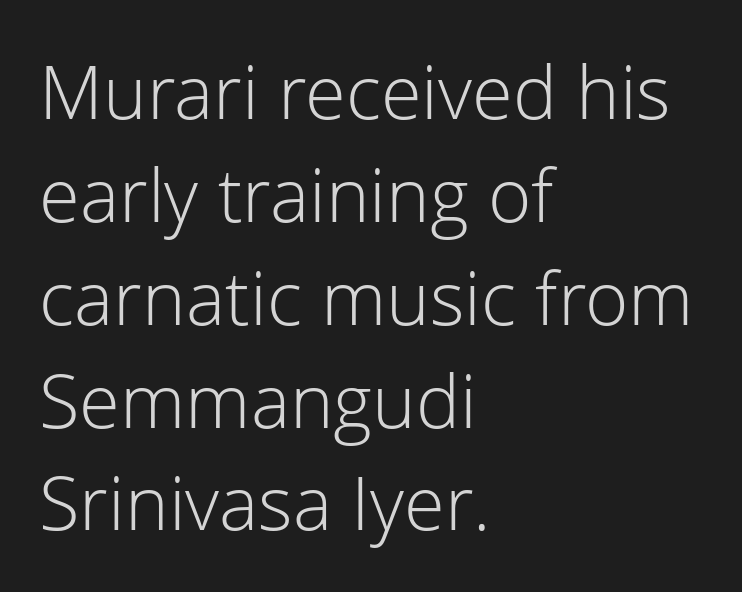
Q: Is the text bold? A: No.
Q: Is the text italic (slanted)? A: No, it is upright.
Q: Is the typeface a serif or a sans-serif typeface? A: Sans-serif.
Q: Is the text underlined? A: No.
Q: How is the paragraph aligned? A: Left-aligned.
Q: Is the spacing between letters normal or unusually wide? A: Normal.
Q: Is the spacing between lines tight, normal or loose? A: Normal.
Q: Width (condensed, normal, or wide)? A: Normal.
Q: Stroke contrast? A: Low.
Q: x-height? A: Medium.
Q: Monospaced? A: No.
